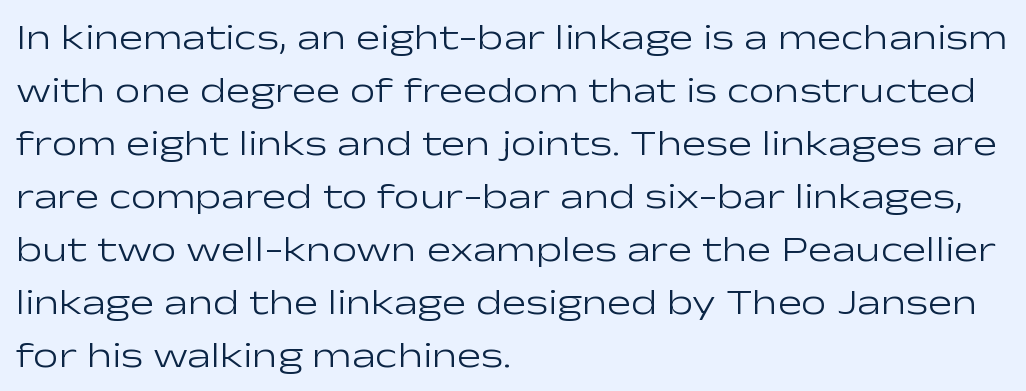
{"serif": "no", "italic": "no", "bold": "no", "weight": "light", "width": "wide", "stroke_contrast": "low", "x_height": "medium", "monospaced": "no", "underline": "no", "align": "left", "line_spacing": "normal", "line_spacing_ratio": 1.47, "letter_spacing": "normal", "letter_spacing_em": 0.0, "glyph_px": 36}
